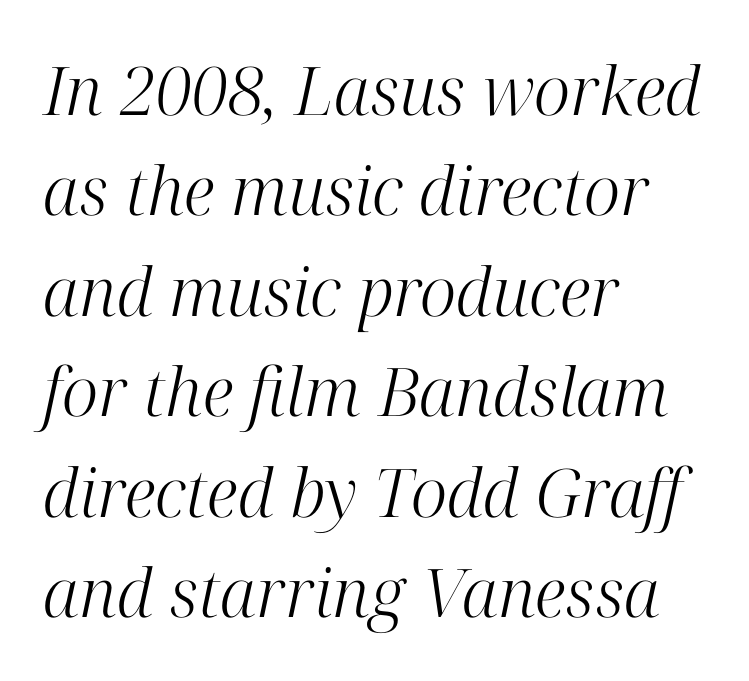
Q: Is the text bold? A: No.
Q: Is the text italic (slanted)? A: Yes, it leans right by about 12 degrees.
Q: Is the typeface a serif or a sans-serif typeface? A: Serif.
Q: Is the text underlined? A: No.
Q: How is the paragraph aligned? A: Left-aligned.
Q: Is the spacing between letters normal or unusually wide? A: Normal.
Q: Is the spacing between lines tight, normal or loose? A: Normal.
Q: Width (condensed, normal, or wide)? A: Normal.
Q: Stroke contrast? A: High.
Q: x-height? A: Medium.
Q: Monospaced? A: No.
